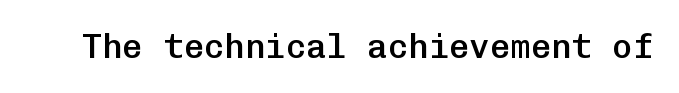
In terms of letterspacing, this is plain default setting. Quick note: not italic, upright. In terms of weight, the rendering is demibold, just under bold. This rendering employs a face without finishing strokes, i.e., a sans-serif.
